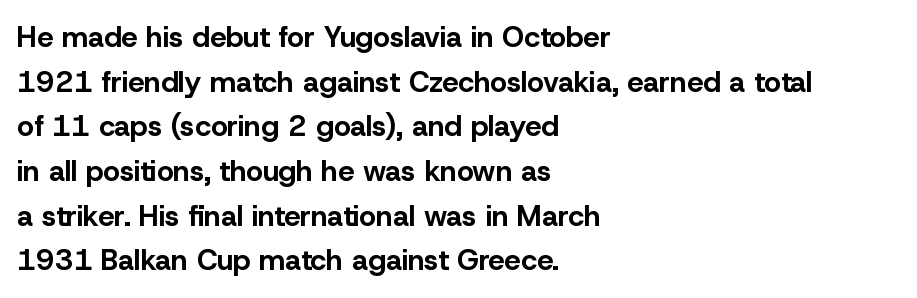
Q: Is the text bold? A: Yes.
Q: Is the text italic (slanted)? A: No, it is upright.
Q: Is the typeface a serif or a sans-serif typeface? A: Sans-serif.
Q: Is the text underlined? A: No.
Q: How is the paragraph aligned? A: Left-aligned.
Q: Is the spacing between letters normal or unusually wide? A: Normal.
Q: Is the spacing between lines tight, normal or loose? A: Normal.
Q: Width (condensed, normal, or wide)? A: Normal.
Q: Stroke contrast? A: Low.
Q: x-height? A: Medium.
Q: Monospaced? A: No.
